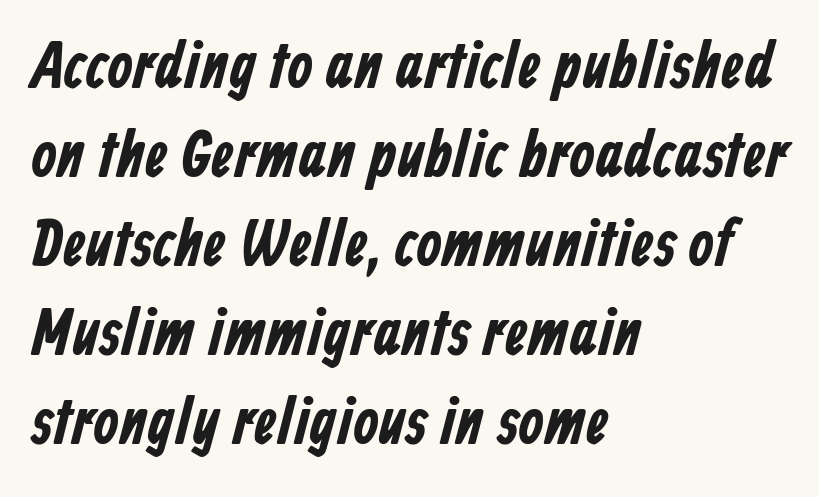
The letters advance in unequal steps, a hallmark of proportional type. Words float on clear page, feet unadorned. The space between consecutive lines is moderate. The lines are quadded left. Nobody touched the tracking dial on this one.
